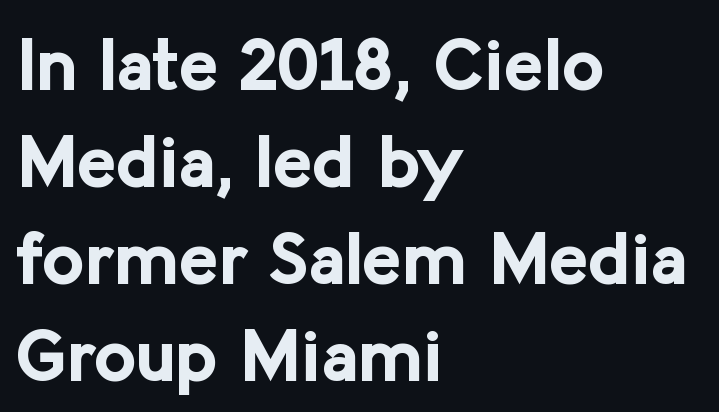
{"serif": "no", "italic": "no", "bold": "yes", "weight": "bold", "width": "normal", "stroke_contrast": "low", "x_height": "medium", "monospaced": "no", "underline": "no", "align": "left", "line_spacing": "normal", "line_spacing_ratio": 1.31, "letter_spacing": "normal", "letter_spacing_em": 0.0, "glyph_px": 74}
